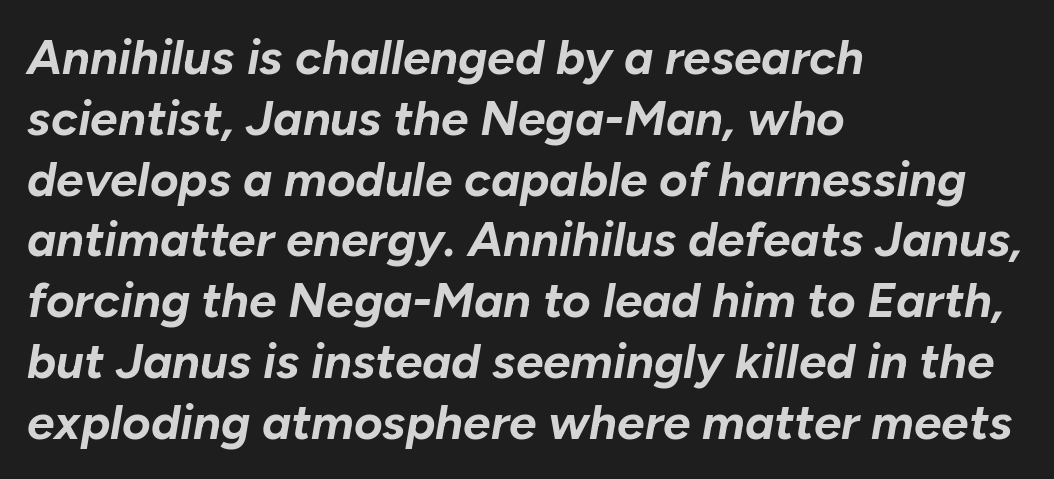
The image shows 49 px bold type, italic (leaning right); set left-aligned, line spacing 1.24x, normal letter spacing, not underlined; low stroke contrast and a medium x-height.
